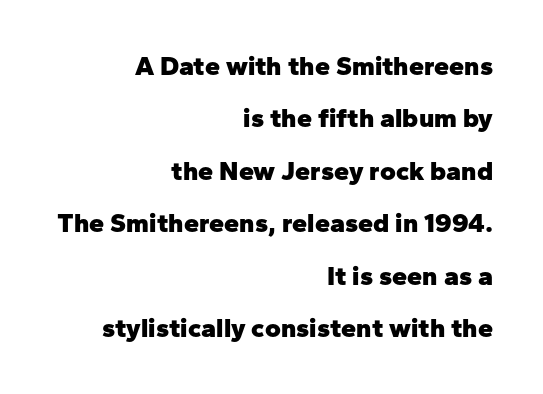
{"italic": "no", "bold": "yes", "underline": "no", "align": "right", "line_spacing": "loose", "line_spacing_ratio": 1.94, "letter_spacing": "normal", "letter_spacing_em": 0.0, "glyph_px": 27}
